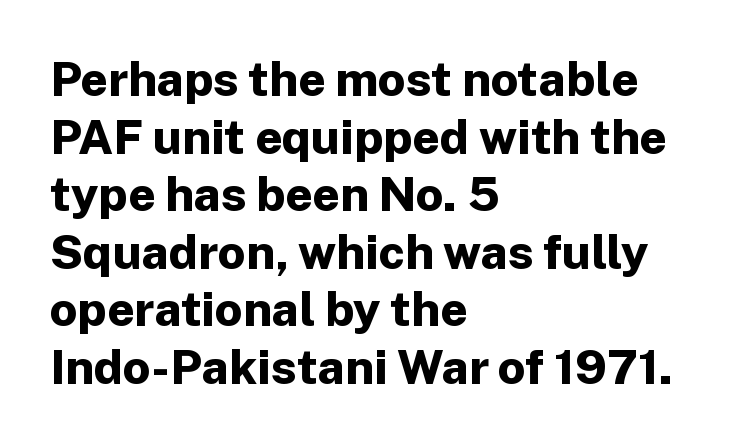
The image shows 48 px bold sans-serif type, upright; set left-aligned, line spacing 1.2x, normal letter spacing, not underlined; low stroke contrast and a medium x-height.
